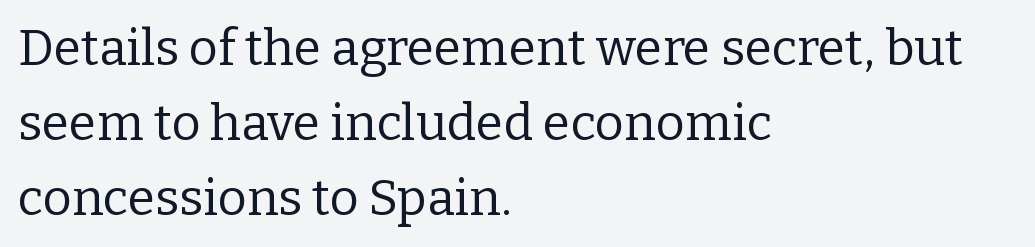
{"serif": "yes", "italic": "no", "bold": "no", "weight": "regular", "width": "normal", "stroke_contrast": "low", "x_height": "medium", "monospaced": "no", "underline": "no", "align": "left", "line_spacing": "normal", "line_spacing_ratio": 1.5, "letter_spacing": "normal", "letter_spacing_em": 0.0, "glyph_px": 50}
